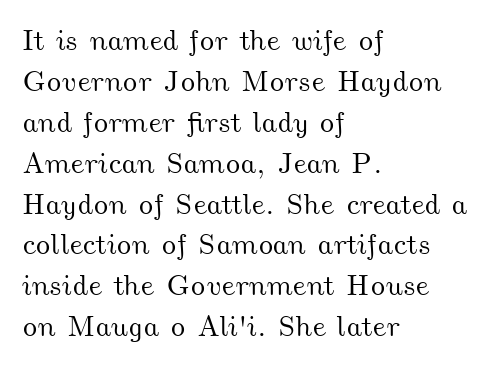
The image shows 29 px wide type; set left-aligned, normal line spacing (1.41x), normal letter spacing, not underlined; medium stroke contrast and a small x-height.
